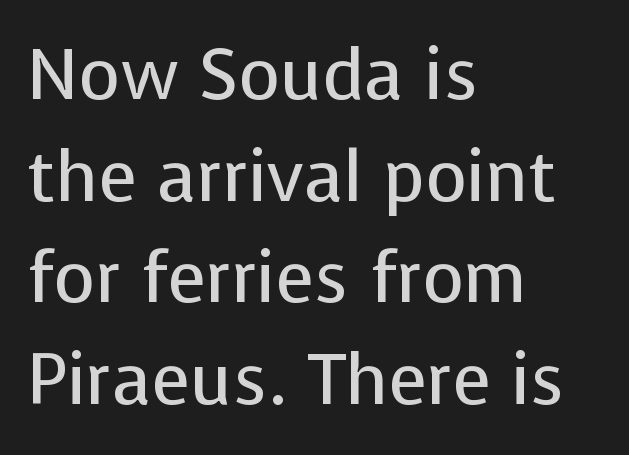
Q: Is the text bold? A: No.
Q: Is the text italic (slanted)? A: No, it is upright.
Q: Is the typeface a serif or a sans-serif typeface? A: Sans-serif.
Q: Is the text underlined? A: No.
Q: How is the paragraph aligned? A: Left-aligned.
Q: Is the spacing between letters normal or unusually wide? A: Normal.
Q: Is the spacing between lines tight, normal or loose? A: Normal.
Q: Width (condensed, normal, or wide)? A: Normal.
Q: Stroke contrast? A: Low.
Q: x-height? A: Medium.
Q: Monospaced? A: No.
